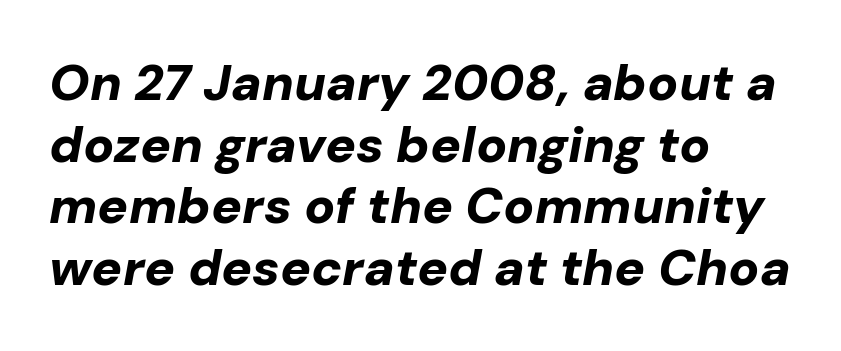
The image shows 51 px bold type, italic (leaning right); set left-aligned, line spacing 1.21x, normal letter spacing, not underlined; low stroke contrast and a medium x-height.
